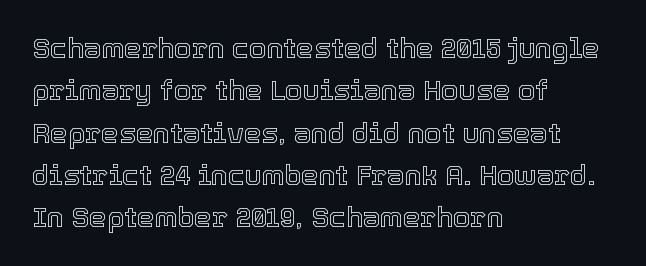
The image shows 28 px text type, upright; set left-aligned, normal line spacing (1.51x), normal letter spacing, not underlined; a medium x-height.
